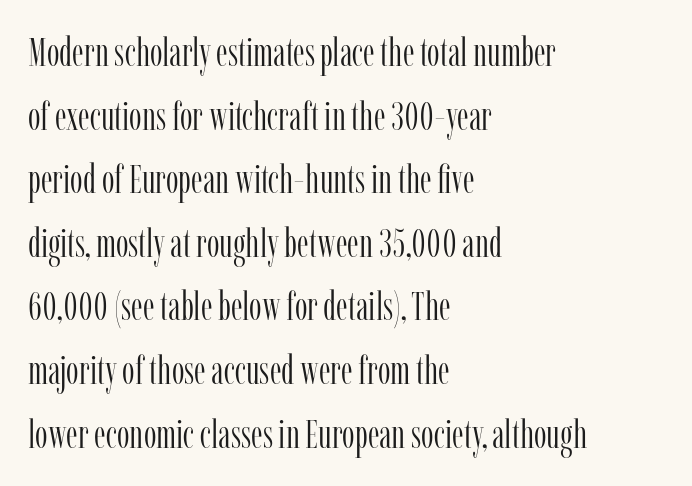
The image shows 40 px light, condensed serif type, upright; set left-aligned, normal line spacing (1.59x), normal letter spacing, not underlined; low stroke contrast and a medium x-height.
